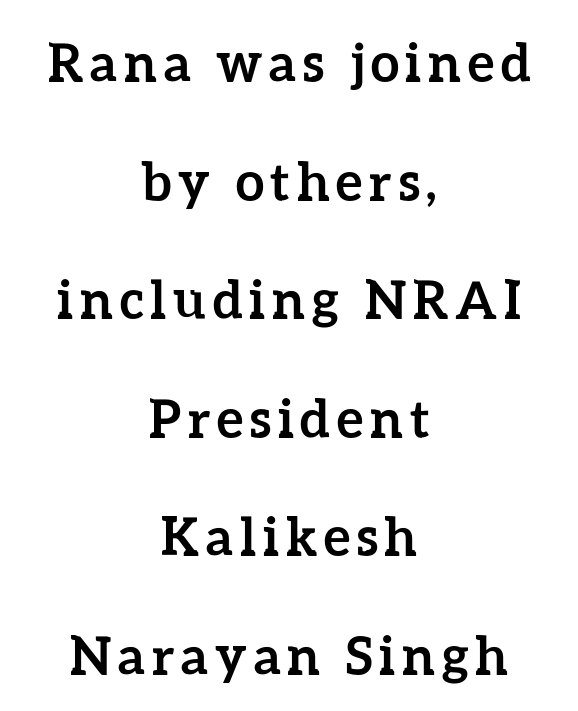
Q: Is the text bold? A: Yes.
Q: Is the text italic (slanted)? A: No, it is upright.
Q: Is the text underlined? A: No.
Q: How is the paragraph aligned? A: Centered.
Q: Is the spacing between lines tight, normal or loose? A: Loose.
Q: Width (condensed, normal, or wide)? A: Normal.
Q: Stroke contrast? A: Low.
Q: x-height? A: Medium.
Q: Monospaced? A: No.
